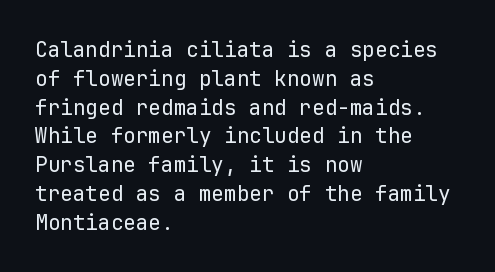
Each new line begins a customary step beneath the previous one. Stems here are at most as thick as an everyday book face. Words appear dense and cohesive because spacing is normal. Descenders hang freely into open space. The axis of the letterforms is exactly vertical.
